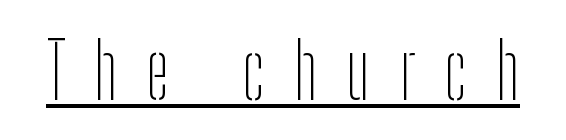
The image shows 78 px thin, condensed sans-serif type, upright; set unusually wide letter spacing (+0.37 em), underlined; low stroke contrast and a medium x-height.
